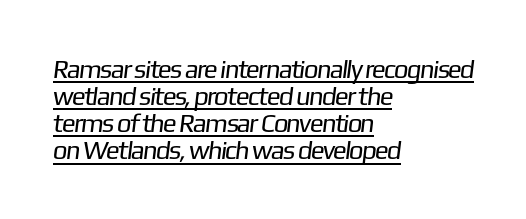
No extra ink here — the face is not bold. A continuous stroke trails under the words, as in a hyperlink. Left-aligned paragraph, ragged on the right. The letters sit at their default tracking, neither squeezed nor spread. Cramped leading.
